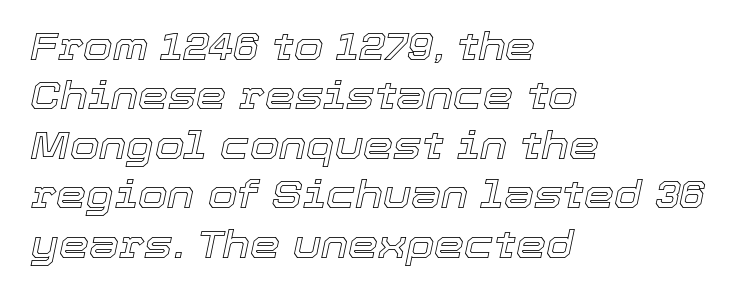
Q: Is the text italic (slanted)? A: Yes, it leans right by about 12 degrees.
Q: Is the text underlined? A: No.
Q: How is the paragraph aligned? A: Left-aligned.
Q: Is the spacing between letters normal or unusually wide? A: Normal.
Q: Is the spacing between lines tight, normal or loose? A: Normal.
Q: Width (condensed, normal, or wide)? A: Normal.
Q: x-height? A: Medium.
Q: Monospaced? A: No.
